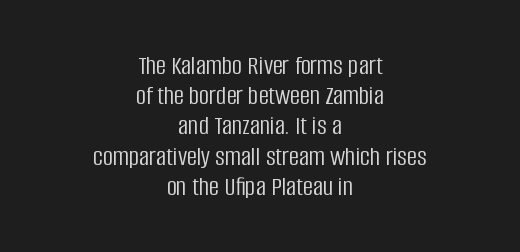
A light-to-regular cut is what we see here. Line starts and ends both wander, symmetrically. The words here are not underlined. Students, observe: this is what under-led, compact text looks like.
